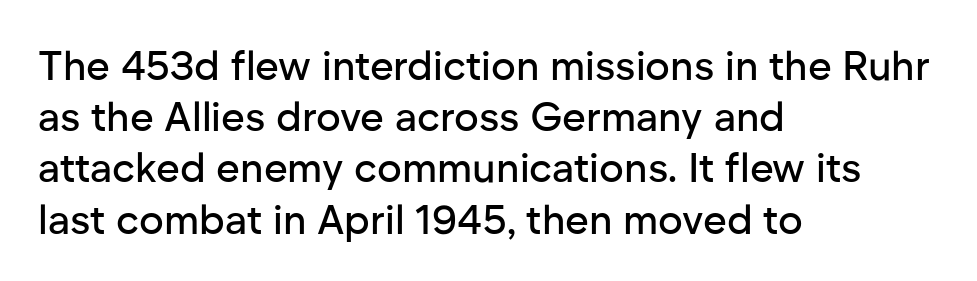
The passage shown is typed in a proportional face where columns would drift. Font category for this specimen: sans-serif. Compared with typical body copy, the letter spacing here is the same. Notice how the stems are strictly vertical — no italics here.
